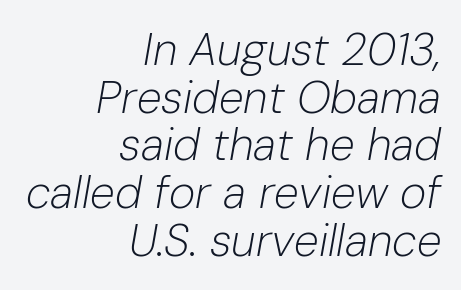
The image shows 45 px light type, italic (leaning right); set right-aligned, tight line spacing (1.06x), normal letter spacing, not underlined; low stroke contrast and a medium x-height.
